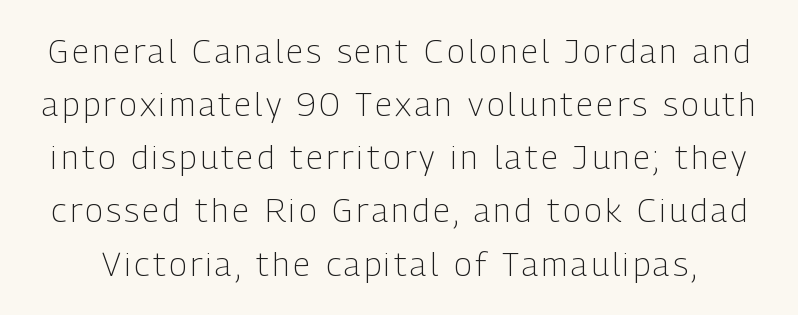
The image shows 33 px light, condensed sans-serif type, upright; set normal line spacing (1.61x), not underlined; low stroke contrast and a medium x-height.
